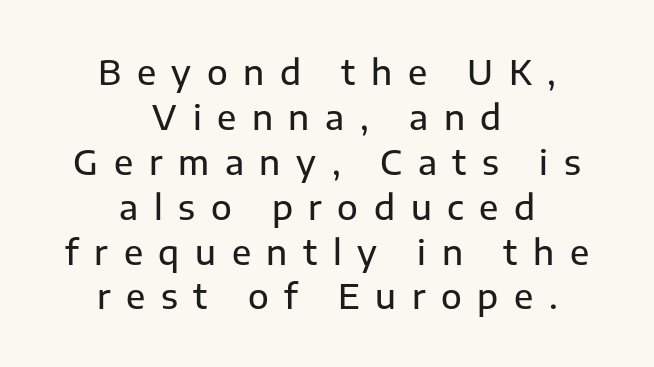
The image shows 34 px sans-serif type, upright; set centered, normal line spacing (1.32x), unusually wide letter spacing (+0.46 em), not underlined; low stroke contrast and a medium x-height.
